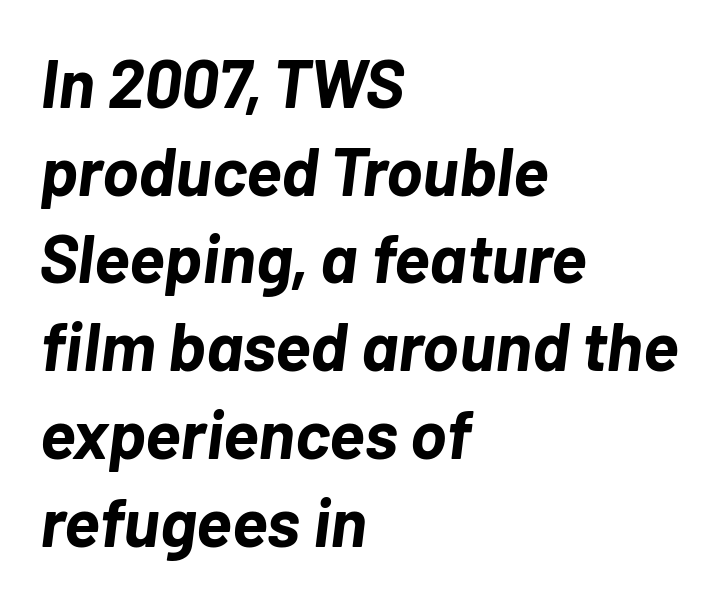
{"italic": "yes", "lean": "right", "slant_degrees": 7, "bold": "yes", "weight": "bold", "width": "normal", "stroke_contrast": "low", "x_height": "medium", "monospaced": "no", "underline": "no", "align": "left", "line_spacing": "normal", "line_spacing_ratio": 1.29, "letter_spacing": "normal", "letter_spacing_em": 0.0, "glyph_px": 68}
